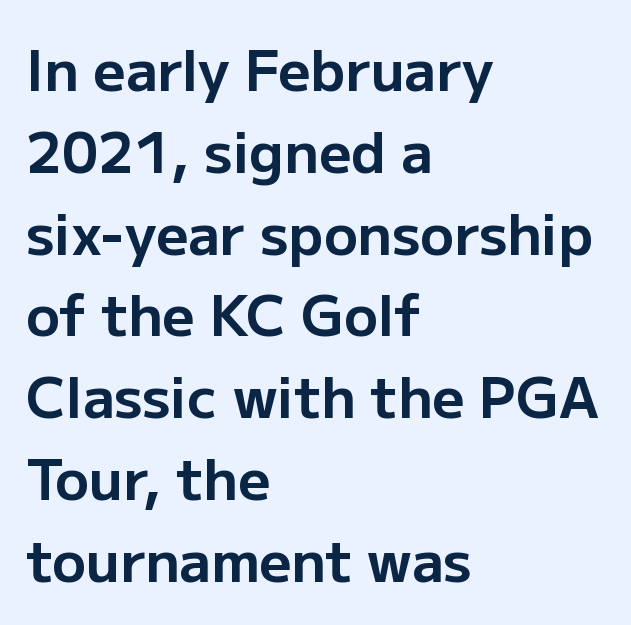
Q: Is the text bold? A: Yes.
Q: Is the text italic (slanted)? A: No, it is upright.
Q: Is the typeface a serif or a sans-serif typeface? A: Sans-serif.
Q: Is the text underlined? A: No.
Q: How is the paragraph aligned? A: Left-aligned.
Q: Is the spacing between letters normal or unusually wide? A: Normal.
Q: Is the spacing between lines tight, normal or loose? A: Normal.
Q: Width (condensed, normal, or wide)? A: Normal.
Q: Stroke contrast? A: Low.
Q: x-height? A: Medium.
Q: Monospaced? A: No.
